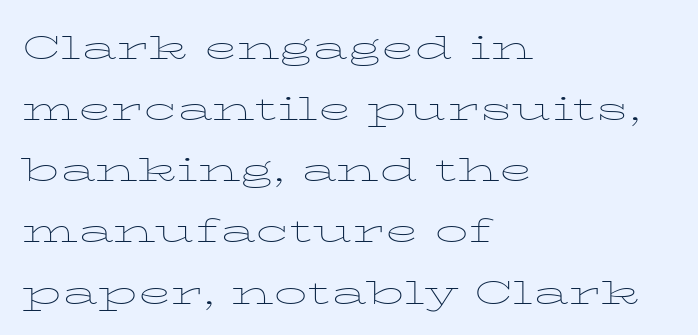
Q: Is the text bold? A: No.
Q: Is the text italic (slanted)? A: No, it is upright.
Q: Is the text underlined? A: No.
Q: How is the paragraph aligned? A: Left-aligned.
Q: Is the spacing between letters normal or unusually wide? A: Normal.
Q: Is the spacing between lines tight, normal or loose? A: Normal.
Q: Width (condensed, normal, or wide)? A: Wide.
Q: Stroke contrast? A: Low.
Q: x-height? A: Medium.
Q: Monospaced? A: No.
